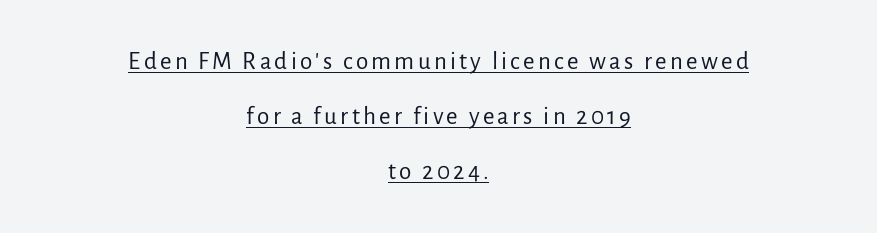
Q: Is the text bold? A: No.
Q: Is the text italic (slanted)? A: No, it is upright.
Q: Is the text underlined? A: Yes.
Q: How is the paragraph aligned? A: Centered.
Q: Is the spacing between lines tight, normal or loose? A: Loose.
